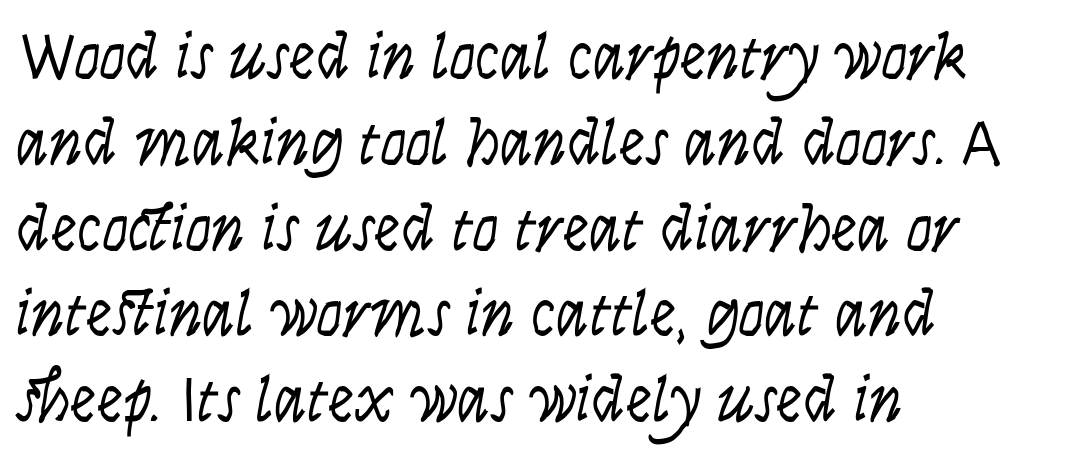
{"serif": "no", "bold": "no", "weight": "light", "width": "condensed", "stroke_contrast": "low", "x_height": "large", "monospaced": "no", "underline": "no", "align": "left", "line_spacing": "normal", "line_spacing_ratio": 1.3, "letter_spacing": "normal", "letter_spacing_em": 0.0, "glyph_px": 66}
